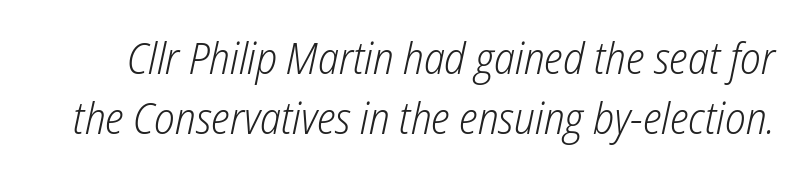
The image shows 44 px light, condensed type, italic (leaning right); set normal line spacing (1.36x), normal letter spacing, not underlined; low stroke contrast and a medium x-height.
